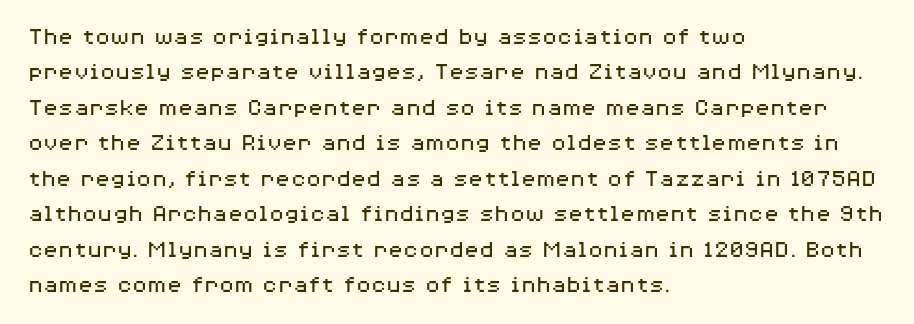
Q: Is the text bold? A: No.
Q: Is the text italic (slanted)? A: No, it is upright.
Q: Is the text underlined? A: No.
Q: How is the paragraph aligned? A: Left-aligned.
Q: Is the spacing between letters normal or unusually wide? A: Normal.
Q: Is the spacing between lines tight, normal or loose? A: Normal.
